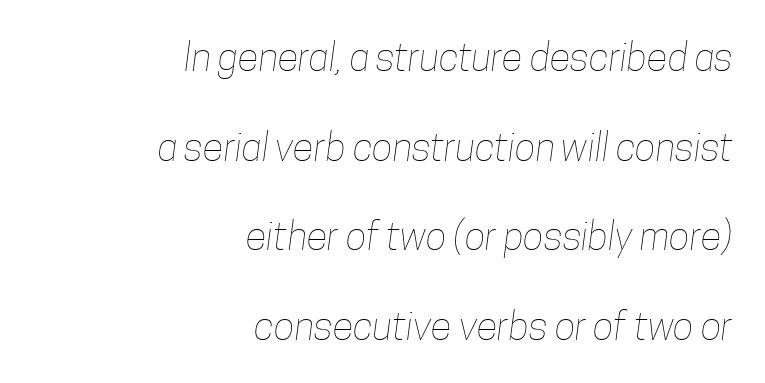
Q: Is the text bold? A: No.
Q: Is the text underlined? A: No.
Q: How is the paragraph aligned? A: Right-aligned.
Q: Is the spacing between letters normal or unusually wide? A: Normal.
Q: Is the spacing between lines tight, normal or loose? A: Loose.
Q: Width (condensed, normal, or wide)? A: Condensed.
Q: Stroke contrast? A: Low.
Q: x-height? A: Medium.
Q: Monospaced? A: No.
